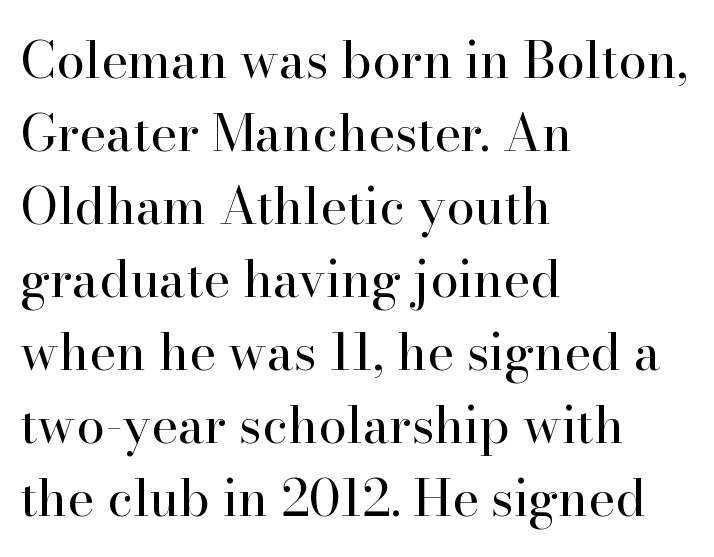
Q: Is the text bold? A: No.
Q: Is the text italic (slanted)? A: No, it is upright.
Q: Is the typeface a serif or a sans-serif typeface? A: Serif.
Q: Is the text underlined? A: No.
Q: How is the paragraph aligned? A: Left-aligned.
Q: Is the spacing between letters normal or unusually wide? A: Normal.
Q: Is the spacing between lines tight, normal or loose? A: Normal.
Q: Width (condensed, normal, or wide)? A: Normal.
Q: Stroke contrast? A: High.
Q: x-height? A: Small.
Q: Monospaced? A: No.
